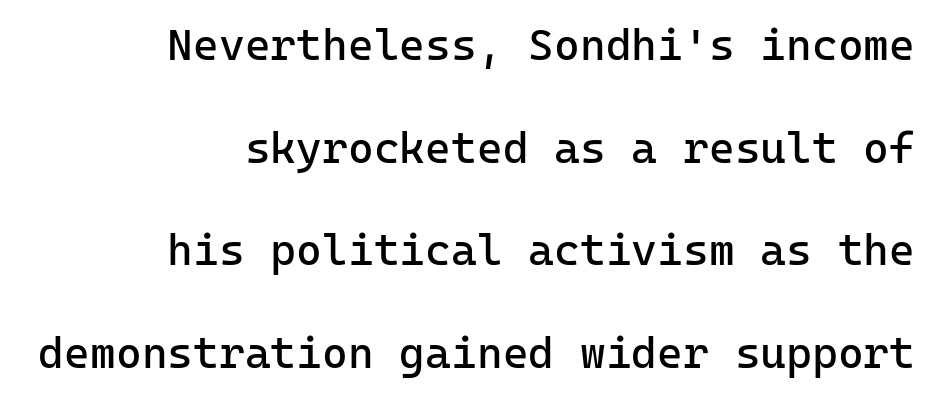
{"serif": "no", "italic": "no", "bold": "no", "weight": "regular", "width": "normal", "stroke_contrast": "low", "x_height": "medium", "monospaced": "yes", "underline": "no", "align": "right", "line_spacing": "loose", "line_spacing_ratio": 2.33, "letter_spacing": "normal", "letter_spacing_em": 0.0, "glyph_px": 44}
